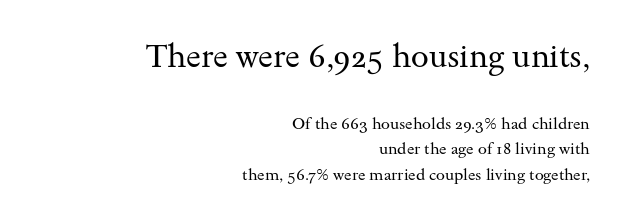
The image shows 32 px regular-weight, wide serif type, upright; set right-aligned, normal line spacing (1.6x), normal letter spacing, not underlined; the first (top) block is 2.0x larger; medium stroke contrast and a small x-height.
